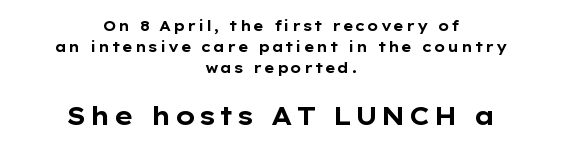
The image shows 25 px bold type, upright; set centered, normal line spacing (1.49x), not underlined; the second (bottom) block is 1.79x larger.
